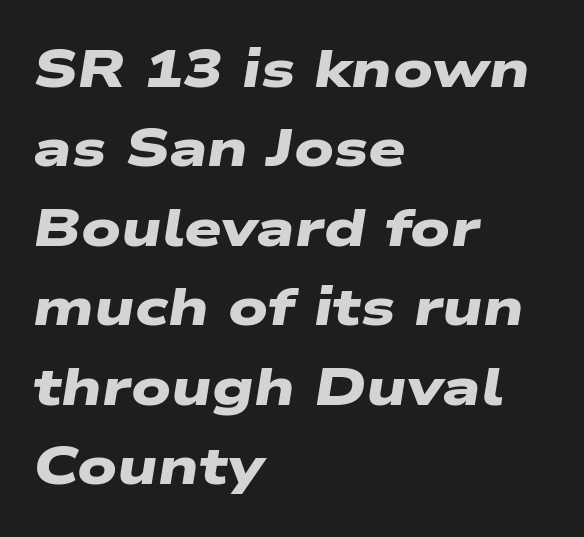
{"serif": "no", "bold": "yes", "weight": "heavy", "width": "wide", "stroke_contrast": "low", "x_height": "medium", "monospaced": "no", "underline": "no", "align": "left", "line_spacing": "normal", "line_spacing_ratio": 1.5, "letter_spacing": "normal", "letter_spacing_em": 0.0, "glyph_px": 53}
